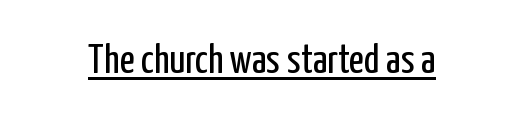
{"serif": "no", "italic": "no", "bold": "no", "weight": "regular", "width": "condensed", "stroke_contrast": "low", "x_height": "medium", "monospaced": "no", "underline": "yes", "letter_spacing": "normal", "letter_spacing_em": 0.0, "glyph_px": 41}
